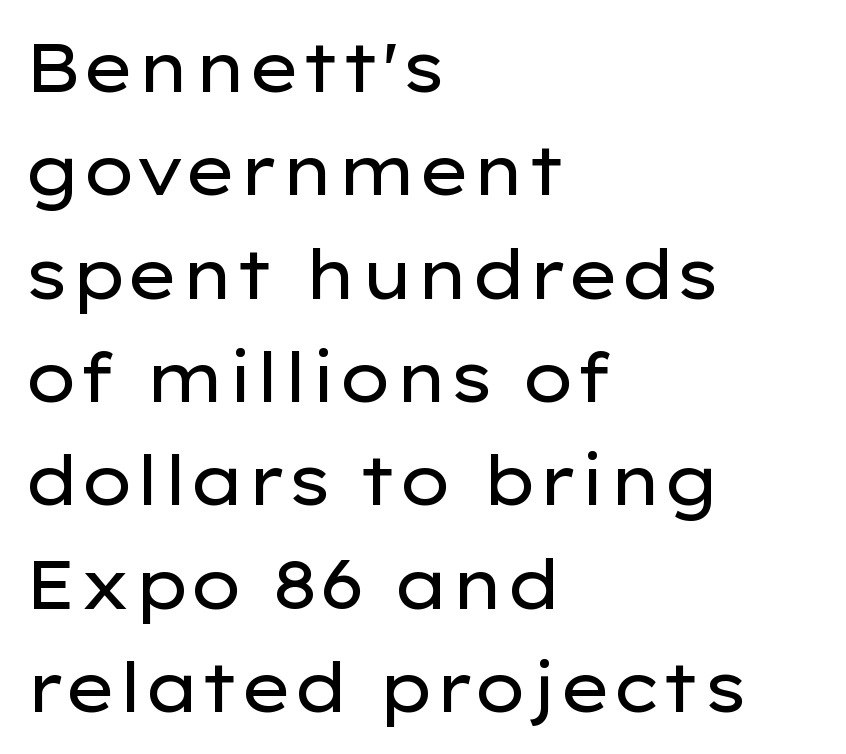
Q: Is the text bold? A: No.
Q: Is the text italic (slanted)? A: No, it is upright.
Q: Is the typeface a serif or a sans-serif typeface? A: Sans-serif.
Q: Is the text underlined? A: No.
Q: How is the paragraph aligned? A: Left-aligned.
Q: Is the spacing between letters normal or unusually wide? A: Normal.
Q: Is the spacing between lines tight, normal or loose? A: Normal.
Q: Width (condensed, normal, or wide)? A: Wide.
Q: Stroke contrast? A: Low.
Q: x-height? A: Medium.
Q: Monospaced? A: No.
